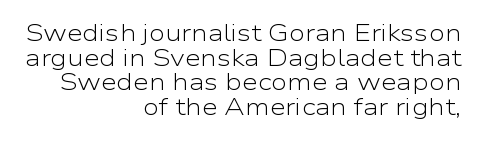
{"italic": "no", "bold": "no", "underline": "no", "align": "right", "line_spacing": "tight", "line_spacing_ratio": 1.07, "letter_spacing": "normal", "letter_spacing_em": 0.0, "glyph_px": 23}
